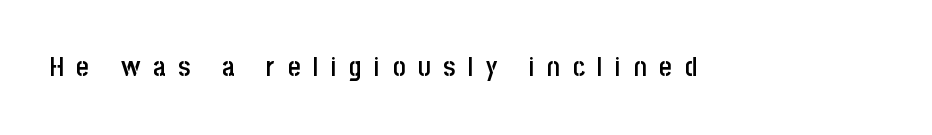
The image shows 27 px text type, upright; set unusually wide letter spacing (+0.47 em), not underlined.
